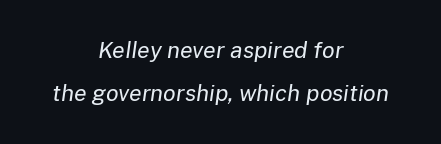
{"italic": "yes", "lean": "right", "slant_degrees": 8, "bold": "no", "underline": "no", "align": "center", "line_spacing_ratio": 1.89, "letter_spacing": "normal", "letter_spacing_em": 0.0, "glyph_px": 23}
